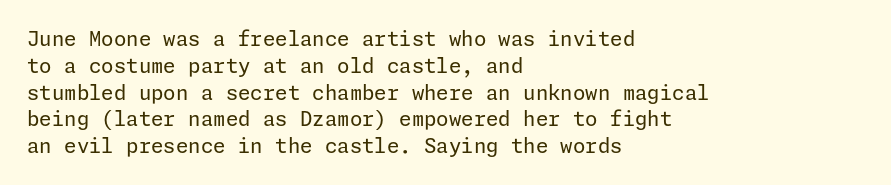
The image shows 20 px text type, upright; set left-aligned, normal line spacing (1.34x), normal letter spacing, not underlined.
